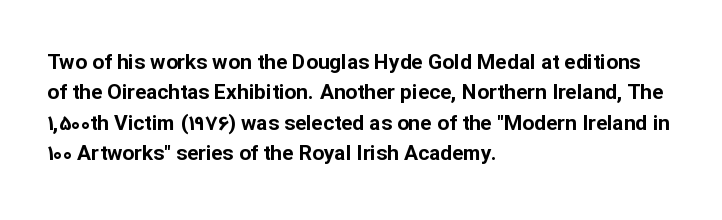
{"italic": "no", "bold": "yes", "underline": "no", "align": "left", "line_spacing": "normal", "line_spacing_ratio": 1.45, "letter_spacing": "normal", "letter_spacing_em": 0.0, "glyph_px": 21}
